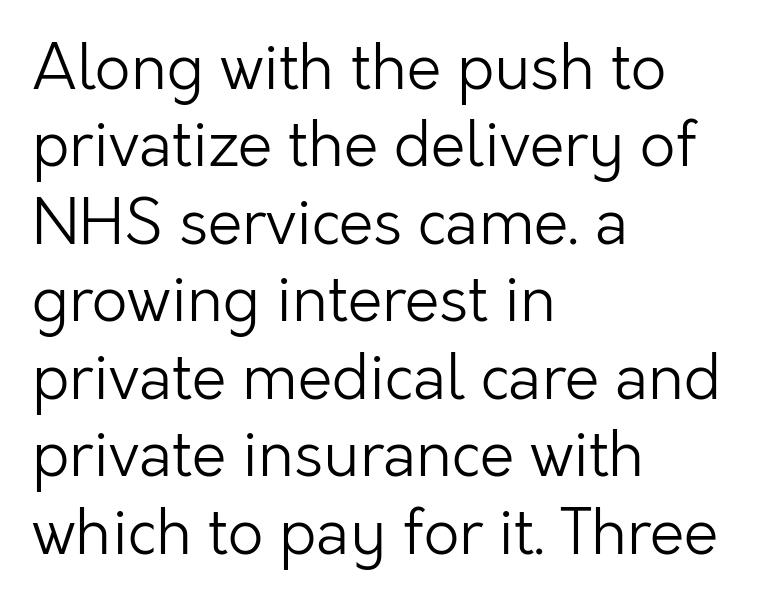
The zone under the glyphs is completely vacant. If you drew a ruler down the left edge, every line would touch it. Are there feet on the stems? There aren't — it's a sans. Compared with typical body copy, the letter spacing here is the same. These lines sit exactly where default settings would place them. The letters stand straight up with perfectly vertical stems.
